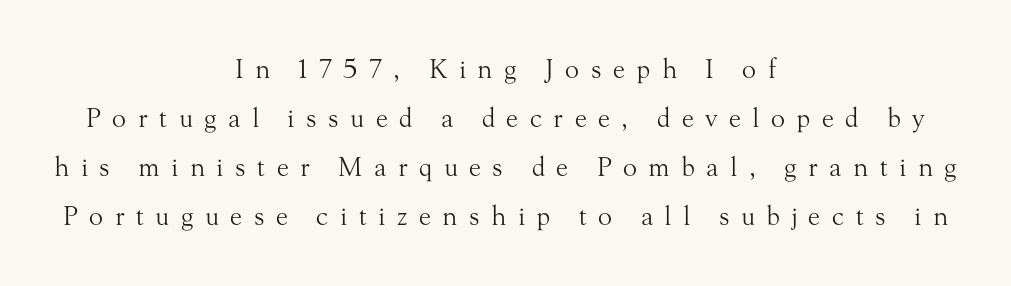
Q: Is the text bold? A: No.
Q: Is the text italic (slanted)? A: No, it is upright.
Q: Is the text underlined? A: No.
Q: How is the paragraph aligned? A: Centered.
Q: Is the spacing between letters normal or unusually wide? A: Unusually wide.
